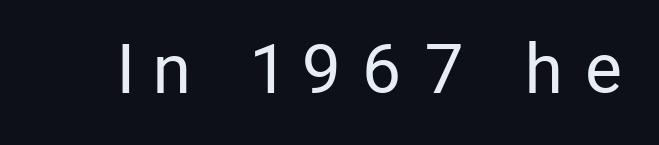
{"serif": "no", "italic": "no", "bold": "no", "weight": "regular", "width": "condensed", "stroke_contrast": "low", "x_height": "medium", "monospaced": "no", "underline": "no", "letter_spacing": "wide", "letter_spacing_em": 0.37, "glyph_px": 68}
